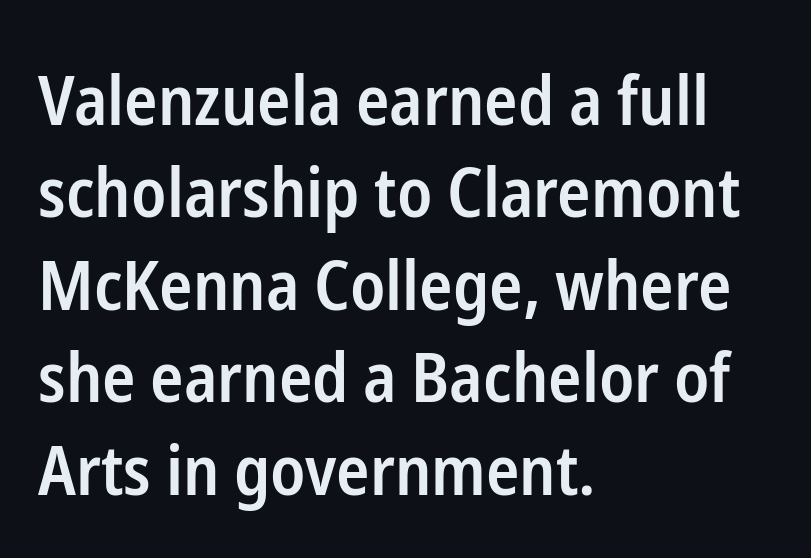
{"serif": "no", "italic": "no", "bold": "semi", "weight": "semibold", "width": "condensed", "stroke_contrast": "low", "x_height": "medium", "monospaced": "no", "underline": "no", "align": "left", "line_spacing": "normal", "line_spacing_ratio": 1.34, "letter_spacing": "normal", "letter_spacing_em": 0.0, "glyph_px": 69}
